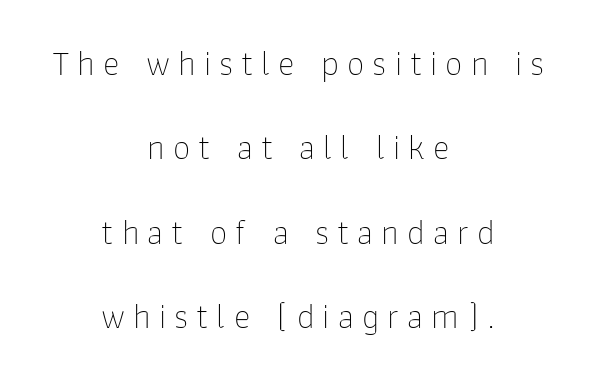
No letter is thick-stroked: the sample isn't bold. The font family rendered here belongs to the sans-serif group. Observe the wide spacing: letters keep a clear distance from each other. This sample is center-justified, so both line endings float freely. The string is rendered with underlining switched off.
